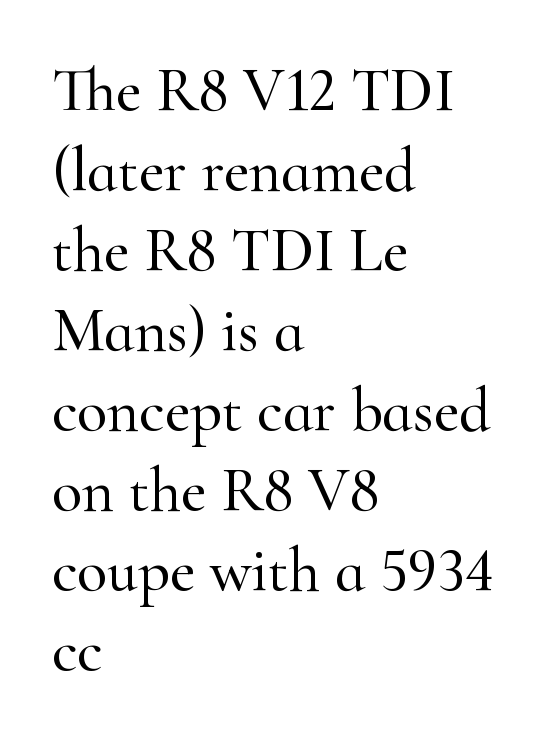
Proportional: the letters do not fall into vertical columns. How would I describe the line gaps? Plain and ordinary. There is no visible air inserted between adjacent glyphs. Are there feet on the stems? There are — it's a serif.
